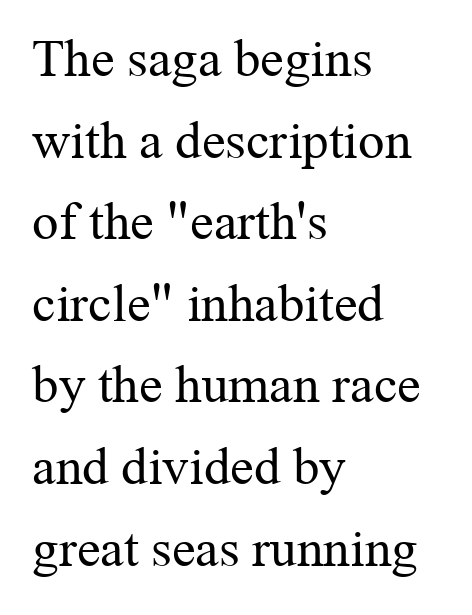
Q: Is the text bold? A: No.
Q: Is the text italic (slanted)? A: No, it is upright.
Q: Is the typeface a serif or a sans-serif typeface? A: Serif.
Q: Is the text underlined? A: No.
Q: How is the paragraph aligned? A: Left-aligned.
Q: Is the spacing between letters normal or unusually wide? A: Normal.
Q: Is the spacing between lines tight, normal or loose? A: Normal.
Q: Width (condensed, normal, or wide)? A: Normal.
Q: Stroke contrast? A: Medium.
Q: x-height? A: Medium.
Q: Monospaced? A: No.
